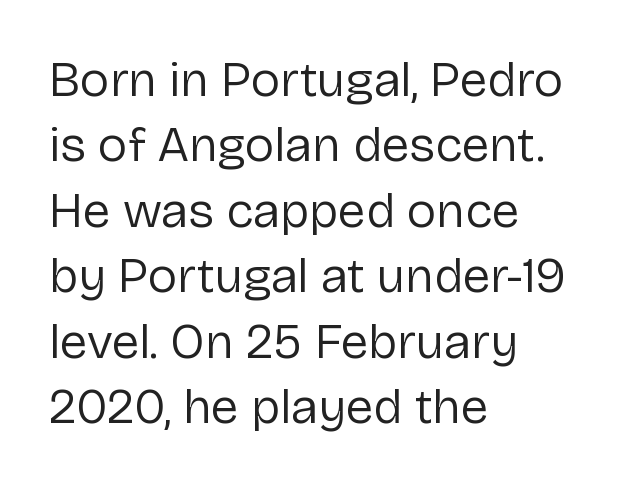
No italicization has been applied; the sample stays upright. Has an underline been added? It has not. The designer left line spacing at the default. Look at the bottom of the vertical strokes: they stop flat, with no serifs. Does extra space separate the letters? No, they use regular spacing. Proportional: the letters do not fall into vertical columns.
